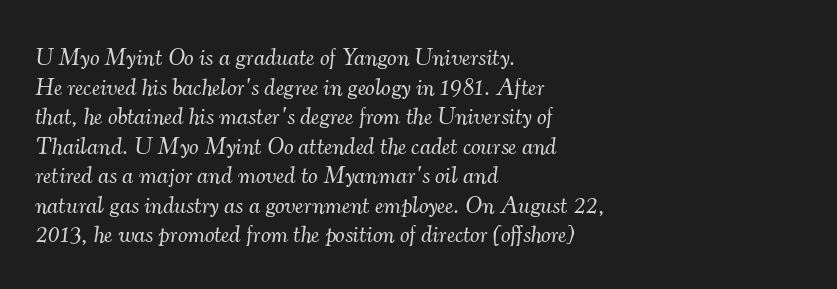
{"italic": "yes", "lean": "right", "slant_degrees": 7, "bold": "no", "underline": "no", "align": "left", "line_spacing_ratio": 1.23, "letter_spacing": "normal", "letter_spacing_em": 0.0, "glyph_px": 24}
